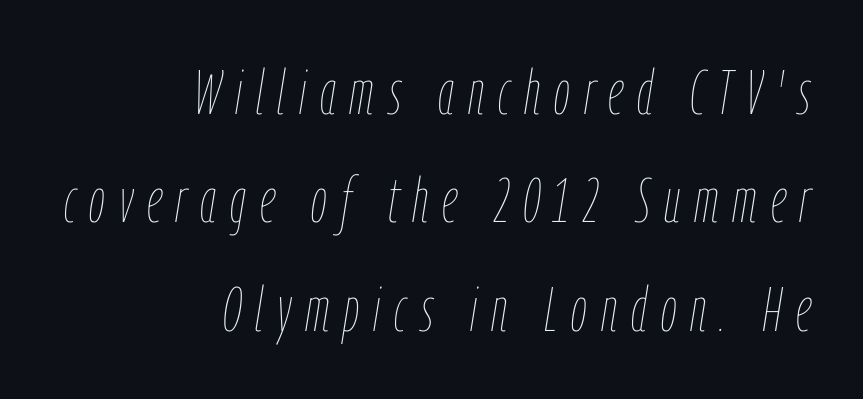
Q: Is the text bold? A: No.
Q: Is the text italic (slanted)? A: Yes, it leans right by about 9 degrees.
Q: Is the text underlined? A: No.
Q: How is the paragraph aligned? A: Right-aligned.
Q: Is the spacing between letters normal or unusually wide? A: Unusually wide.
Q: Width (condensed, normal, or wide)? A: Condensed.
Q: Stroke contrast? A: Low.
Q: x-height? A: Medium.
Q: Monospaced? A: No.
